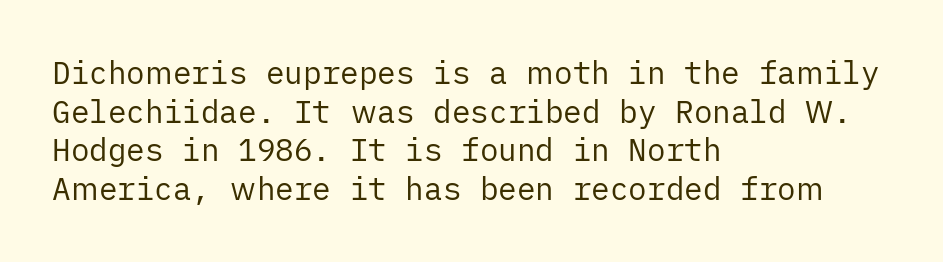
Q: Is the text bold? A: No.
Q: Is the text italic (slanted)? A: No, it is upright.
Q: Is the typeface a serif or a sans-serif typeface? A: Sans-serif.
Q: Is the text underlined? A: No.
Q: How is the paragraph aligned? A: Left-aligned.
Q: Is the spacing between letters normal or unusually wide? A: Normal.
Q: Is the spacing between lines tight, normal or loose? A: Normal.
Q: Width (condensed, normal, or wide)? A: Normal.
Q: Stroke contrast? A: Low.
Q: x-height? A: Medium.
